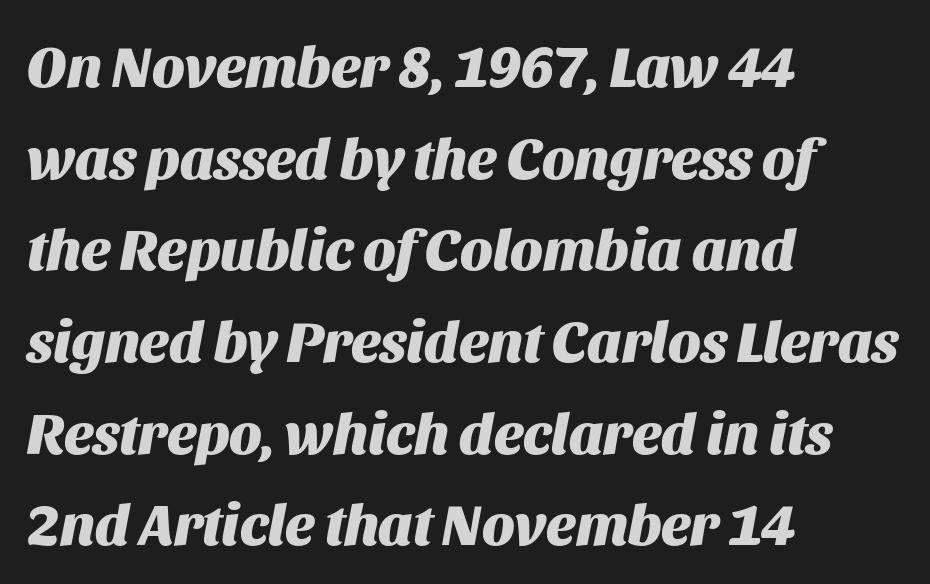
The face used here has a pronounced slope to its letters. Its strokes are broad and dark, the hallmark of bold type. The glyphs are unaccompanied by any horizontal stroke below them. These lines are rendered in a variable-pitch font. The rag falls on the right side of this text block.
